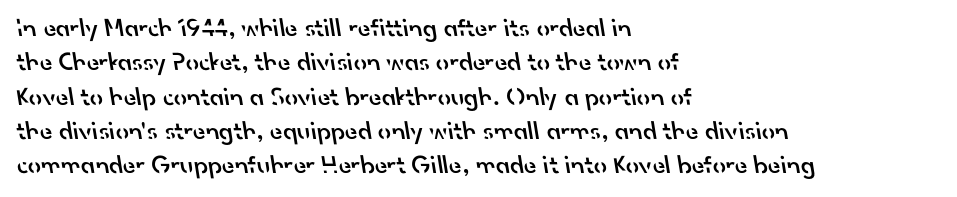
In terms of leading, this rendering sits right in the middle. Set as a demibold, roughly 600 on the weight scale. Nobody drew a line under any word here. Nobody touched the tracking dial on this one.
